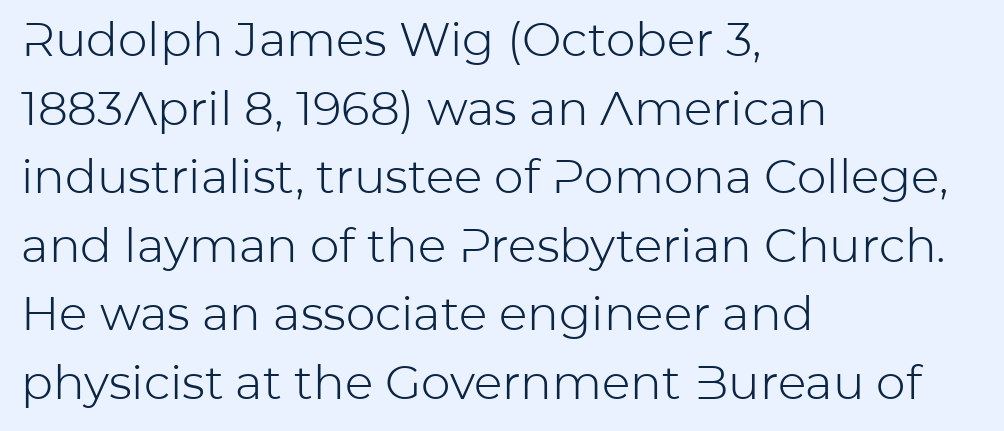
{"serif": "no", "italic": "no", "bold": "no", "weight": "light", "width": "normal", "stroke_contrast": "low", "x_height": "medium", "monospaced": "no", "underline": "no", "align": "left", "line_spacing": "normal", "line_spacing_ratio": 1.46, "letter_spacing": "normal", "letter_spacing_em": 0.0, "glyph_px": 47}
